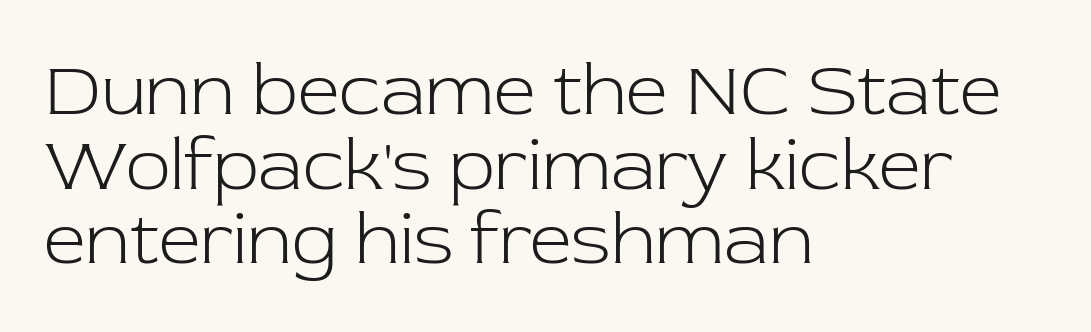
{"serif": "yes", "italic": "no", "bold": "no", "weight": "light", "width": "normal", "stroke_contrast": "low", "x_height": "medium", "monospaced": "no", "underline": "no", "align": "left", "line_spacing": "tight", "line_spacing_ratio": 1.01, "letter_spacing": "normal", "letter_spacing_em": 0.0, "glyph_px": 74}
